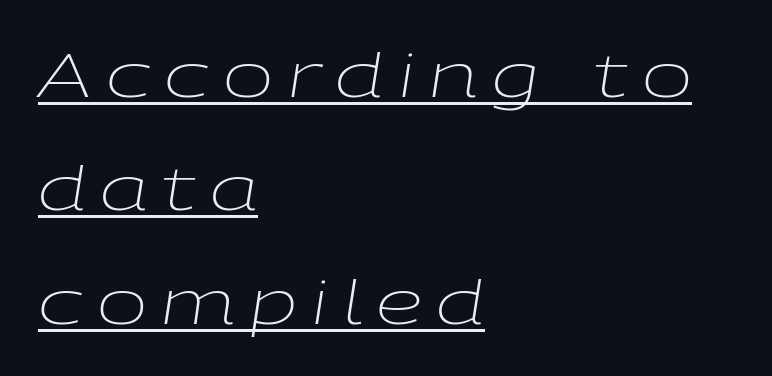
Q: Is the text bold? A: No.
Q: Is the text italic (slanted)? A: Yes, it leans right by about 9 degrees.
Q: Is the text underlined? A: Yes.
Q: How is the paragraph aligned? A: Left-aligned.
Q: Is the spacing between letters normal or unusually wide? A: Unusually wide.
Q: Width (condensed, normal, or wide)? A: Wide.
Q: Stroke contrast? A: Low.
Q: x-height? A: Medium.
Q: Monospaced? A: No.
